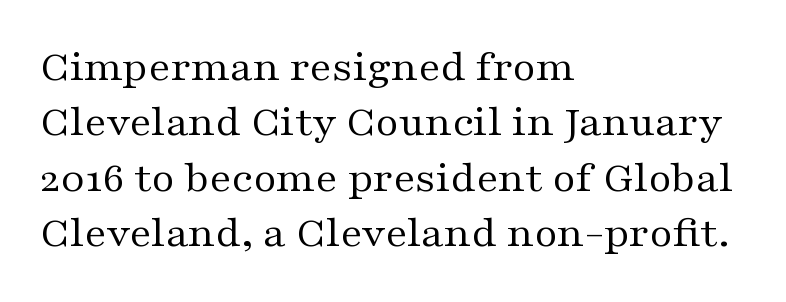
The image shows 45 px regular-weight, wide serif type, upright; set left-aligned, line spacing 1.23x, normal letter spacing, not underlined; medium stroke contrast and a medium x-height.
